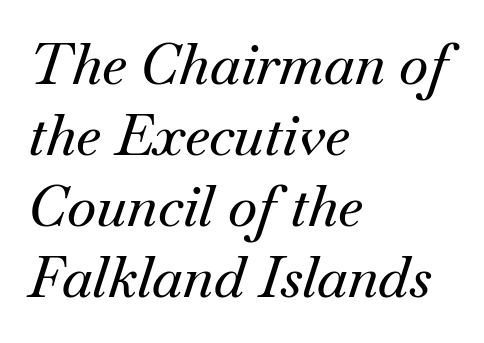
{"serif": "yes", "italic": "yes", "lean": "right", "slant_degrees": 18, "width": "normal", "stroke_contrast": "medium", "x_height": "small", "monospaced": "no", "underline": "no", "align": "left", "line_spacing": "normal", "line_spacing_ratio": 1.27, "letter_spacing": "normal", "letter_spacing_em": 0.0, "glyph_px": 56}
